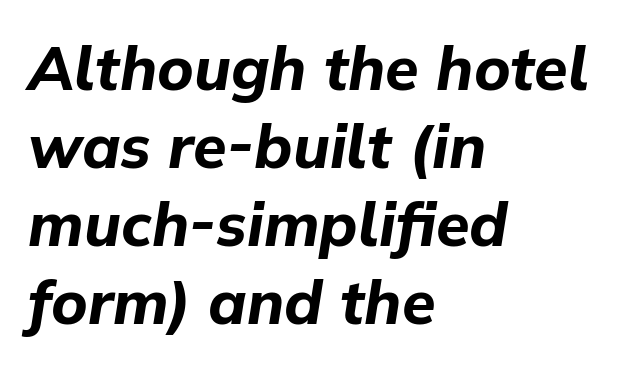
The image shows 61 px bold type, italic (leaning right); set left-aligned, normal line spacing (1.28x), normal letter spacing, not underlined; low stroke contrast and a medium x-height.
